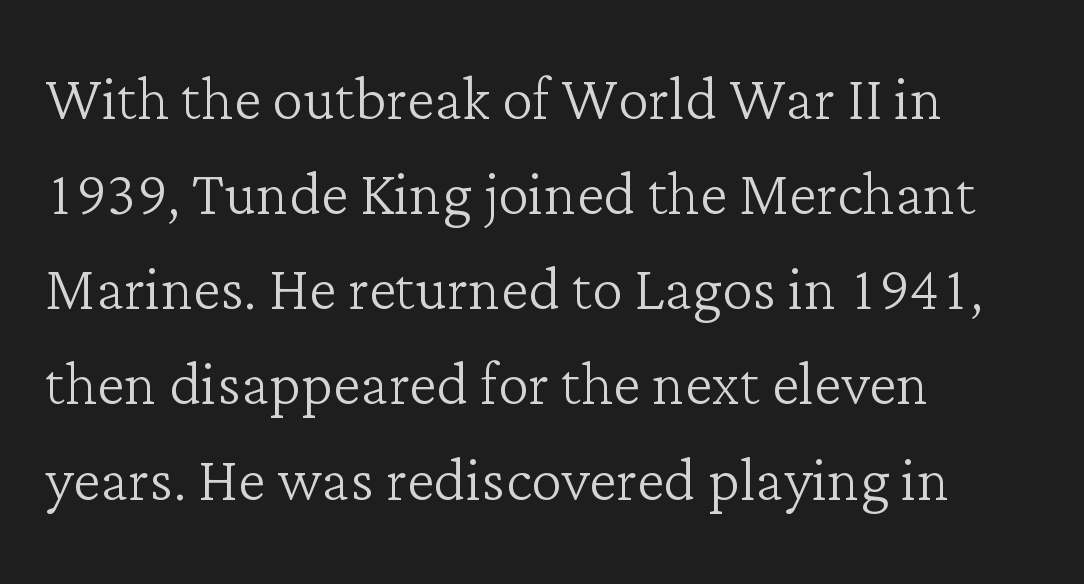
The image shows 78 px light serif type, upright; set left-aligned, line spacing 1.22x, normal letter spacing, not underlined; low stroke contrast and a medium x-height.
